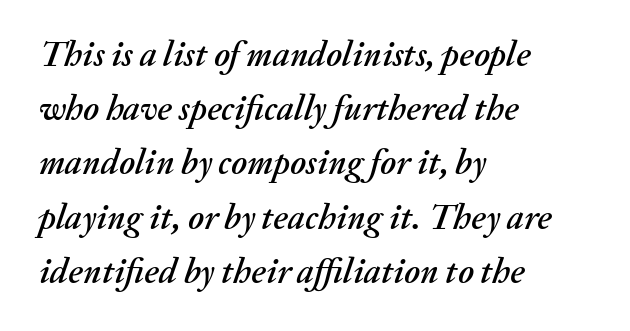
The rendering keeps characters at their native spacing. The glyphs look as if they've been sheared to an angle. Regular leading. Plain, unruled lines of type.
